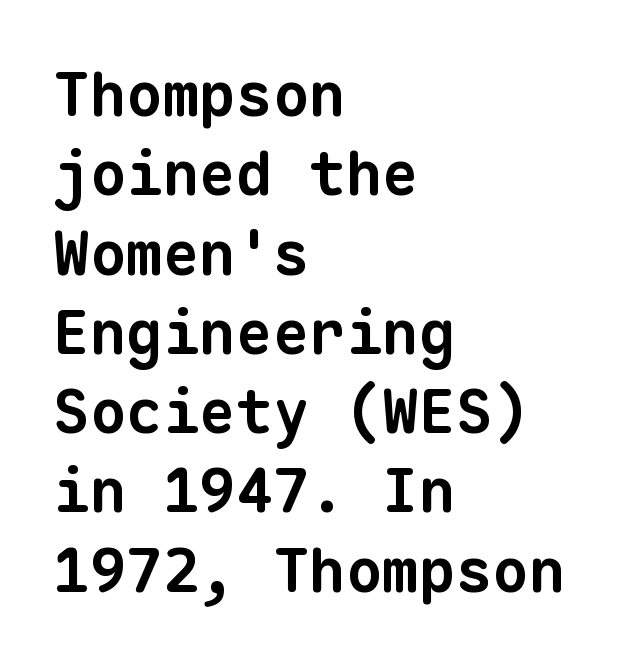
Q: Is the text bold? A: Yes.
Q: Is the typeface a serif or a sans-serif typeface? A: Sans-serif.
Q: Is the text underlined? A: No.
Q: How is the paragraph aligned? A: Left-aligned.
Q: Is the spacing between letters normal or unusually wide? A: Normal.
Q: Is the spacing between lines tight, normal or loose? A: Normal.
Q: Width (condensed, normal, or wide)? A: Normal.
Q: Stroke contrast? A: Low.
Q: x-height? A: Medium.
Q: Monospaced? A: Yes.
